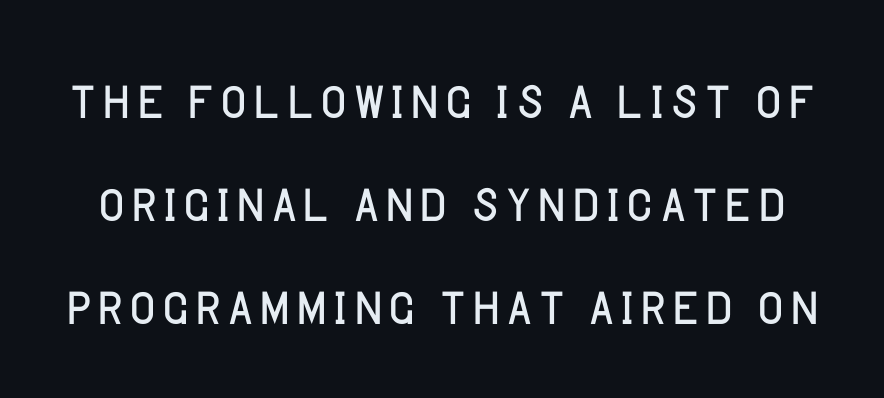
Characters remain perfectly vertical along every line. The space beneath each line is pristine and unruled. The passage shown is typed in a proportional face where columns would drift. Are there feet on the stems? There aren't — it's a sans. One glance says typical: line gaps are just what's usual. No extra ink here — the face is not bold.
